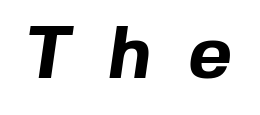
Q: Is the text bold? A: Yes.
Q: Is the typeface a serif or a sans-serif typeface? A: Sans-serif.
Q: Is the text underlined? A: No.
Q: Is the spacing between letters normal or unusually wide? A: Unusually wide.
Q: Width (condensed, normal, or wide)? A: Normal.
Q: x-height? A: Medium.
Q: Monospaced? A: No.
